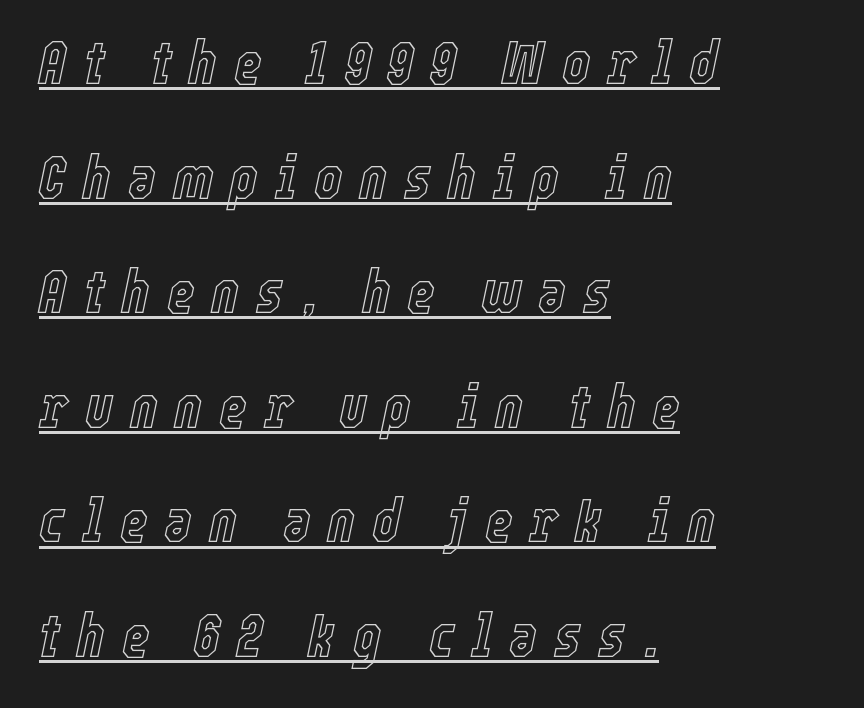
The image shows 60 px condensed type, italic (leaning right); set left-aligned, loose line spacing (1.91x), unusually wide letter spacing (+0.28 em), underlined; a medium x-height.
